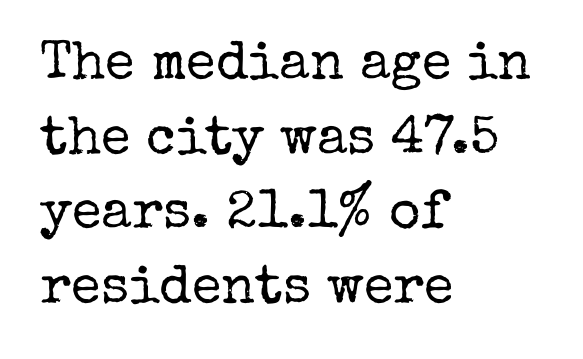
{"serif": "yes", "italic": "no", "bold": "no", "weight": "regular", "width": "normal", "stroke_contrast": "low", "x_height": "medium", "monospaced": "no", "underline": "no", "align": "left", "line_spacing": "normal", "line_spacing_ratio": 1.38, "letter_spacing": "normal", "letter_spacing_em": 0.0, "glyph_px": 54}
